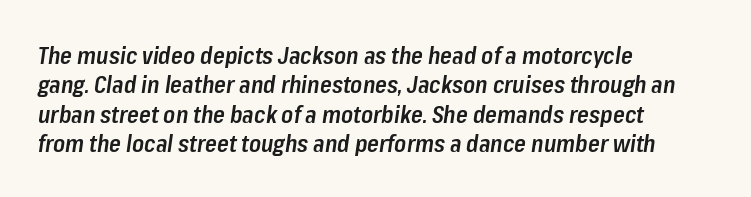
The font's italic variant was chosen for this text. Each glyph is drawn with semibold strokes, heavier than normal yet not fully bold. The text block is weighted toward the left margin, trailing off unevenly rightward. The space directly below the letters is spotless. Tracking here is standard; glyphs follow each other at the usual distance.
